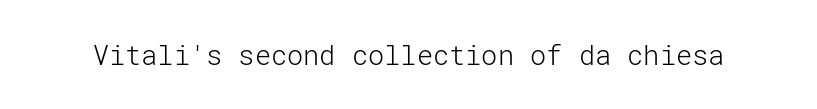
{"italic": "no", "bold": "no", "underline": "no", "letter_spacing": "normal", "letter_spacing_em": 0.0, "glyph_px": 27}
